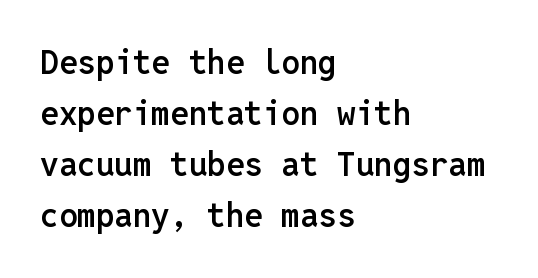
The image shows 33 px semibold sans-serif type, upright, monospaced; set left-aligned, normal line spacing (1.55x), normal letter spacing, not underlined; low stroke contrast and a medium x-height.
